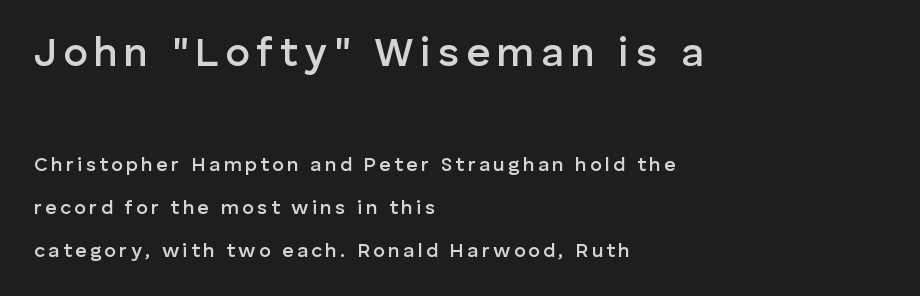
Q: Is the text bold? A: Semi-bold.
Q: Is the text italic (slanted)? A: No, it is upright.
Q: Is the typeface a serif or a sans-serif typeface? A: Sans-serif.
Q: Is the text underlined? A: No.
Q: How is the paragraph aligned? A: Left-aligned.
Q: Is the spacing between lines tight, normal or loose? A: Loose.
Q: Which block of text is set in a larger size, the first (top) or the second (bottom)? A: The first (top) one.
Q: Width (condensed, normal, or wide)? A: Normal.
Q: Stroke contrast? A: Low.
Q: x-height? A: Medium.
Q: Monospaced? A: No.
